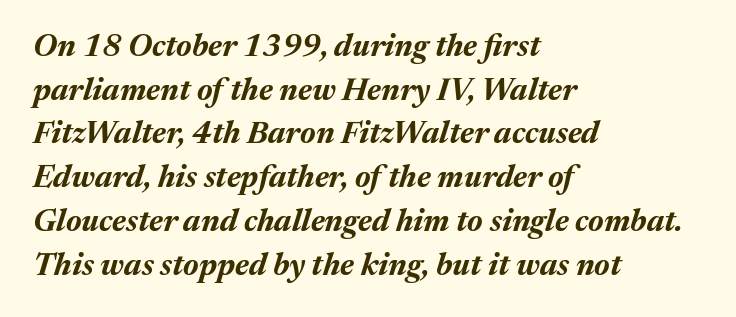
In terms of posture, this sample is oblique. Characters follow at the spacing the type designer built in. Line spacing here is normal. Is the block centered? No — it sits flush against the left margin. Character widths vary here, with narrow letters taking less room than wide ones. Every letter is thick-stroked: bold, no question.
